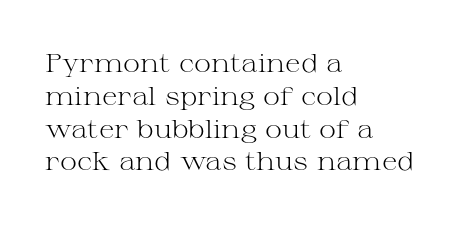
{"italic": "no", "bold": "no", "underline": "no", "align": "left", "line_spacing": "normal", "line_spacing_ratio": 1.26, "letter_spacing": "normal", "letter_spacing_em": 0.0, "glyph_px": 26}
